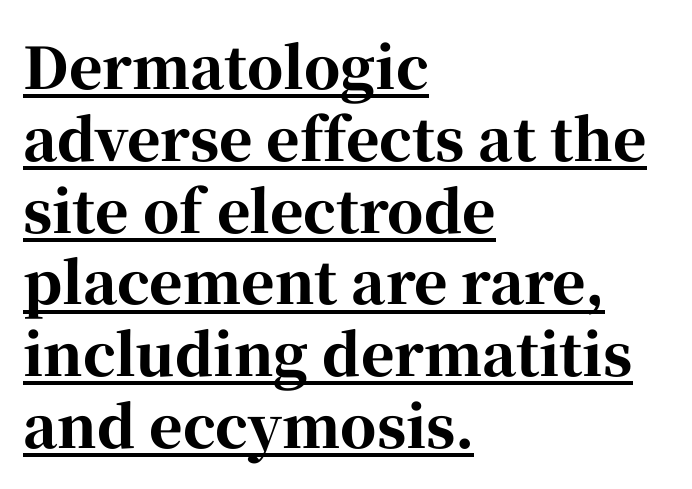
Q: Is the text bold? A: Yes.
Q: Is the text italic (slanted)? A: No, it is upright.
Q: Is the typeface a serif or a sans-serif typeface? A: Serif.
Q: Is the text underlined? A: Yes.
Q: How is the paragraph aligned? A: Left-aligned.
Q: Is the spacing between letters normal or unusually wide? A: Normal.
Q: Is the spacing between lines tight, normal or loose? A: Normal.
Q: Width (condensed, normal, or wide)? A: Normal.
Q: Stroke contrast? A: High.
Q: x-height? A: Medium.
Q: Monospaced? A: No.
